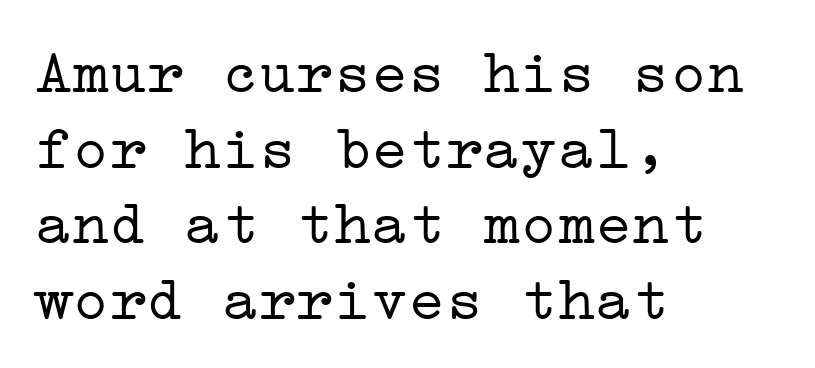
{"serif": "yes", "italic": "no", "bold": "no", "weight": "light", "width": "wide", "stroke_contrast": "low", "x_height": "medium", "underline": "no", "align": "left", "line_spacing_ratio": 1.22, "letter_spacing": "normal", "letter_spacing_em": 0.0, "glyph_px": 62}
